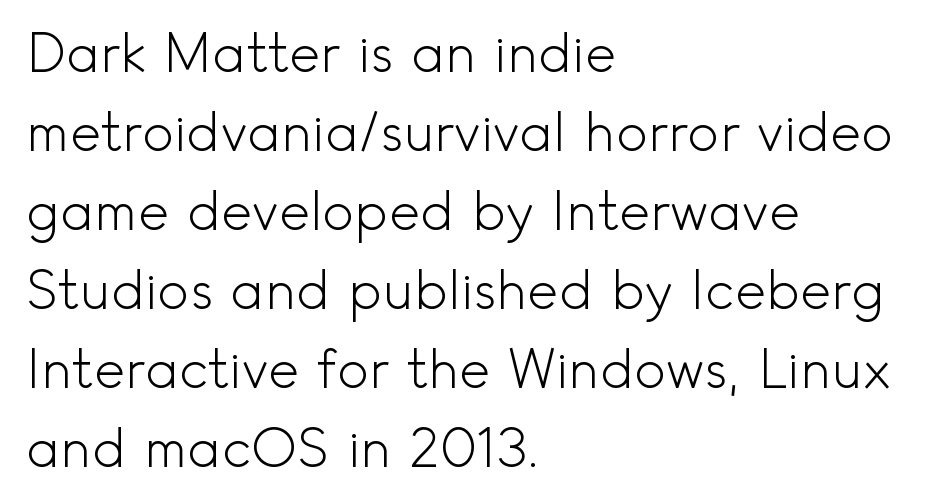
The rendering uses a moderate line-height, typical for paragraphs. The zone under the glyphs is completely vacant. Unbolded letterforms with no extra heft. This sample has the flowing, uneven cadence of proportional lettering.
